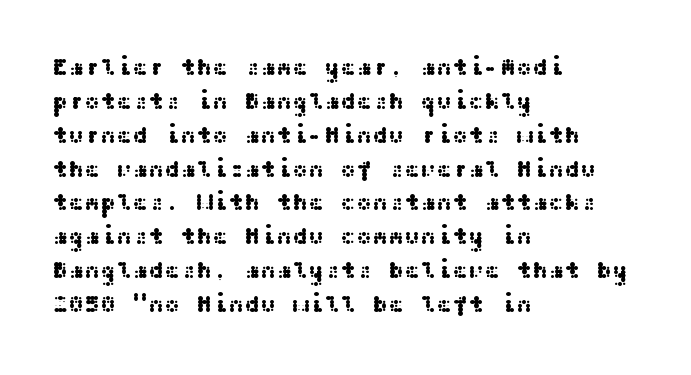
{"italic": "no", "underline": "no", "align": "left", "line_spacing": "normal", "line_spacing_ratio": 1.41, "letter_spacing": "normal", "letter_spacing_em": 0.0, "glyph_px": 24}
